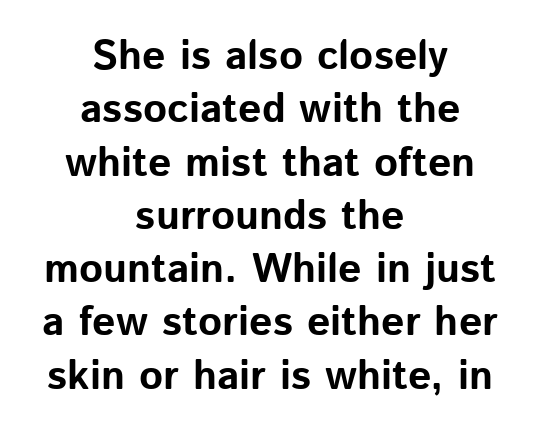
The image shows 41 px bold sans-serif type, upright; set centered, normal line spacing (1.3x), normal letter spacing, not underlined; low stroke contrast and a medium x-height.
